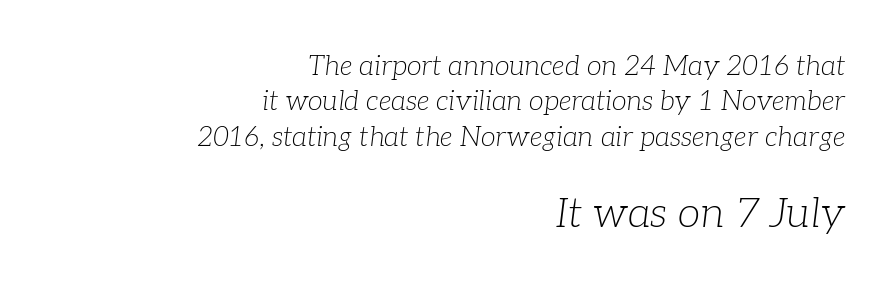
The image shows 41 px light serif type, italic (leaning right); set right-aligned, normal line spacing (1.31x), normal letter spacing, not underlined; the second (bottom) block is 1.52x larger; low stroke contrast and a medium x-height.
